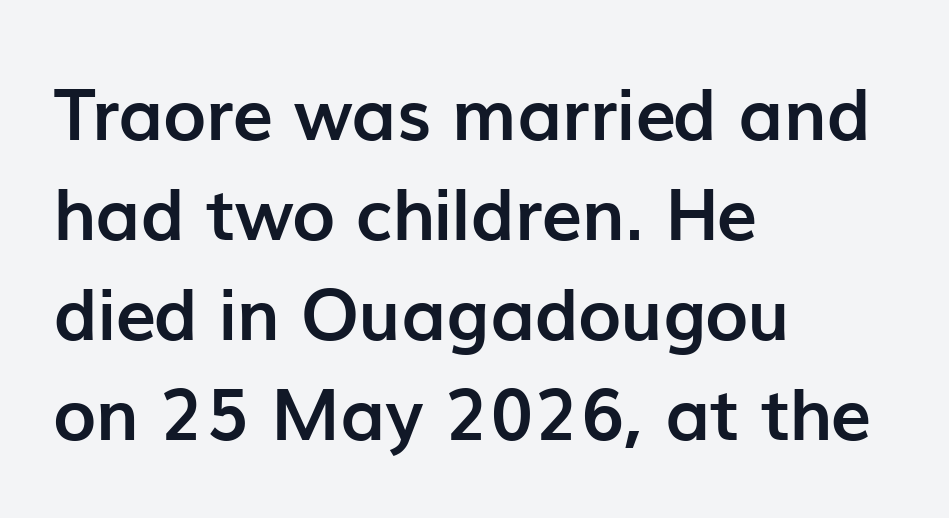
The image shows 72 px semibold sans-serif type, upright; set left-aligned, normal line spacing (1.39x), normal letter spacing, not underlined; low stroke contrast and a medium x-height.
